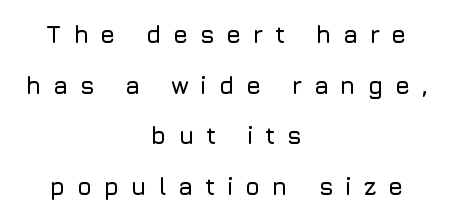
{"italic": "no", "underline": "no", "align": "center", "line_spacing": "loose", "line_spacing_ratio": 2.11, "letter_spacing": "wide", "letter_spacing_em": 0.48, "glyph_px": 24}
